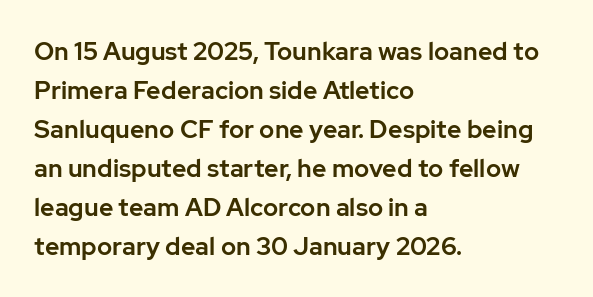
Q: Is the text italic (slanted)? A: No, it is upright.
Q: Is the text underlined? A: No.
Q: How is the paragraph aligned? A: Left-aligned.
Q: Is the spacing between letters normal or unusually wide? A: Normal.
Q: Is the spacing between lines tight, normal or loose? A: Normal.
